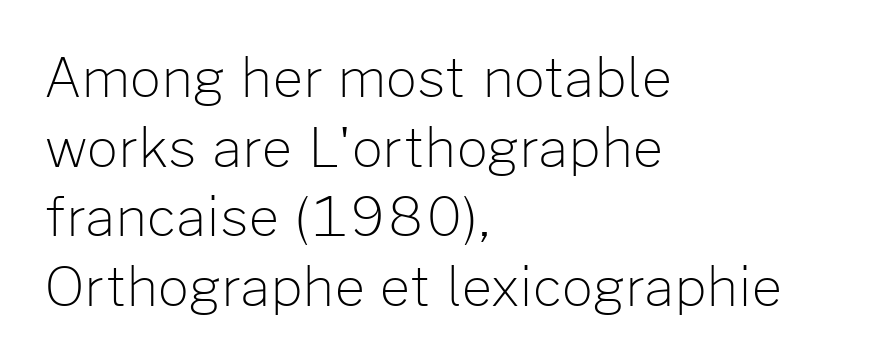
Each letter keeps its own natural width here, so spacing adapts to shape. No heavy texture on the line: the type isn't bold. The leading is moderate, giving the passage an even texture. A clean baseline with only descenders dipping below it. Type style note: lacks serifs.
